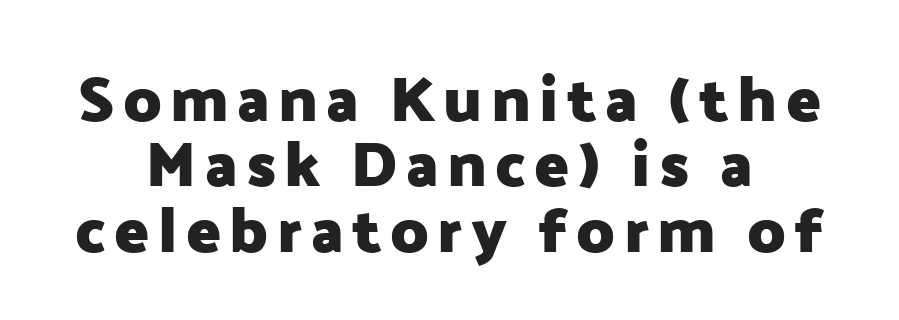
Q: Is the text bold? A: Yes.
Q: Is the text italic (slanted)? A: No, it is upright.
Q: Is the typeface a serif or a sans-serif typeface? A: Sans-serif.
Q: Is the text underlined? A: No.
Q: Is the spacing between lines tight, normal or loose? A: Tight.
Q: Width (condensed, normal, or wide)? A: Normal.
Q: Stroke contrast? A: Low.
Q: x-height? A: Medium.
Q: Monospaced? A: No.
